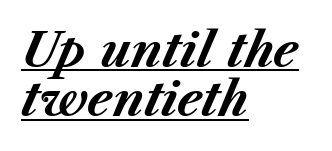
{"italic": "yes", "lean": "right", "slant_degrees": 23, "bold": "yes", "weight": "bold", "width": "normal", "stroke_contrast": "medium", "x_height": "medium", "monospaced": "no", "underline": "yes", "align": "left", "line_spacing": "tight", "line_spacing_ratio": 1.05, "letter_spacing": "normal", "letter_spacing_em": 0.0, "glyph_px": 47}
